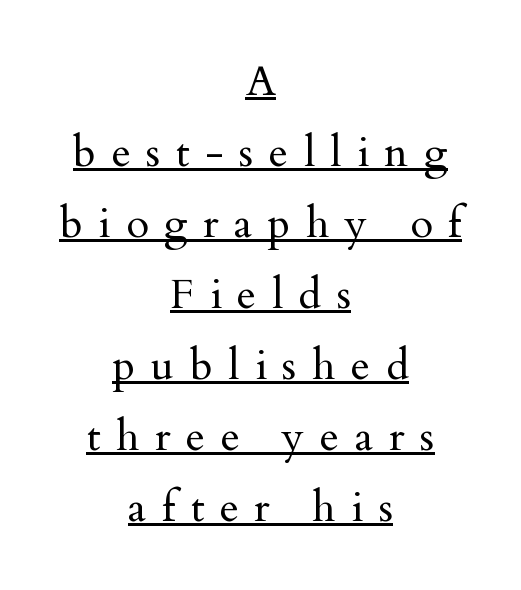
Students, observe: this is what conventionally led text looks like. Here the designer chose a conventional face with non-uniform glyph widths. Unlike a clean sans, this face finishes its strokes with serifs. The letters are spread apart with noticeably loose tracking. It's the straight-up-and-down kind of type.
